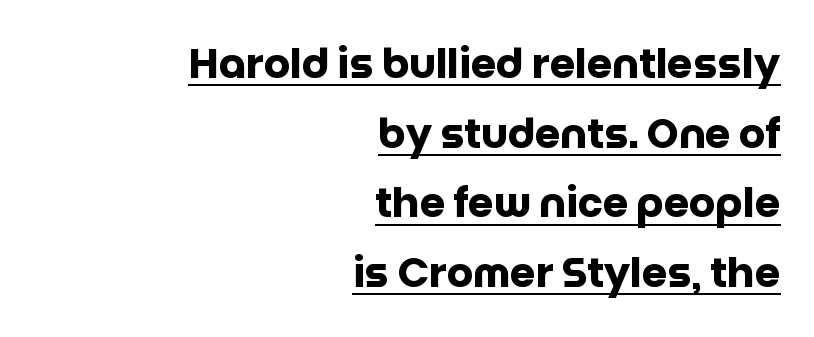
Q: Is the text bold? A: Yes.
Q: Is the text italic (slanted)? A: No, it is upright.
Q: Is the typeface a serif or a sans-serif typeface? A: Sans-serif.
Q: Is the text underlined? A: Yes.
Q: How is the paragraph aligned? A: Right-aligned.
Q: Is the spacing between letters normal or unusually wide? A: Normal.
Q: Is the spacing between lines tight, normal or loose? A: Normal.
Q: Width (condensed, normal, or wide)? A: Normal.
Q: Stroke contrast? A: Low.
Q: x-height? A: Large.
Q: Monospaced? A: No.
